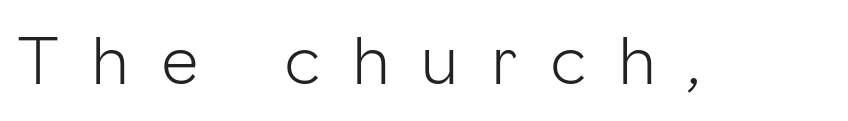
Q: Is the text bold? A: No.
Q: Is the text italic (slanted)? A: No, it is upright.
Q: Is the typeface a serif or a sans-serif typeface? A: Sans-serif.
Q: Is the text underlined? A: No.
Q: Is the spacing between letters normal or unusually wide? A: Unusually wide.
Q: Width (condensed, normal, or wide)? A: Normal.
Q: Stroke contrast? A: Low.
Q: x-height? A: Medium.
Q: Monospaced? A: No.
